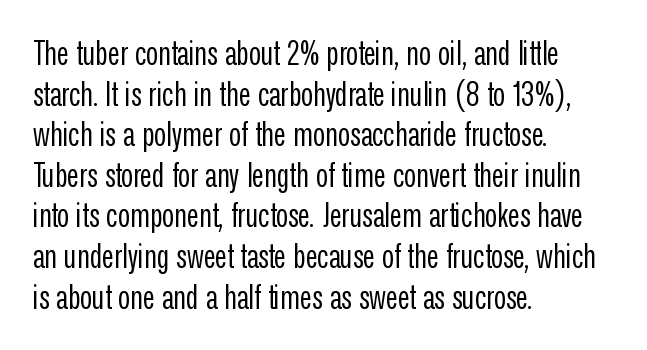
The words here are not underlined. Are there feet on the stems? There aren't — it's a sans. Does the lettering tilt? It doesn't — this is upright. Varying glyph widths throughout — classic text-font behaviour. The strokes are not fattened; the text isn't bold.
